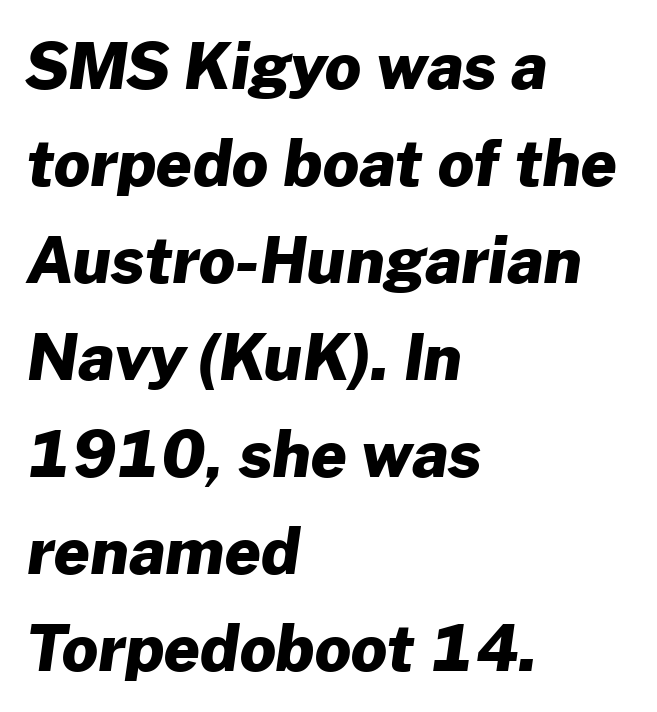
{"serif": "no", "bold": "yes", "weight": "heavy", "width": "normal", "stroke_contrast": "low", "x_height": "medium", "monospaced": "no", "underline": "no", "align": "left", "line_spacing": "normal", "line_spacing_ratio": 1.54, "letter_spacing": "normal", "letter_spacing_em": 0.0, "glyph_px": 63}
